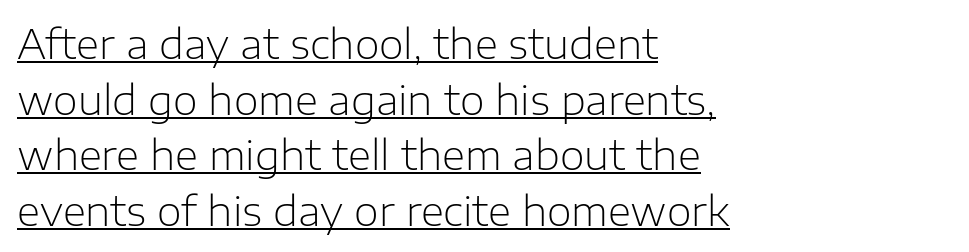
The image shows 40 px light sans-serif type, upright; set left-aligned, normal line spacing (1.39x), normal letter spacing, underlined; low stroke contrast and a medium x-height.
